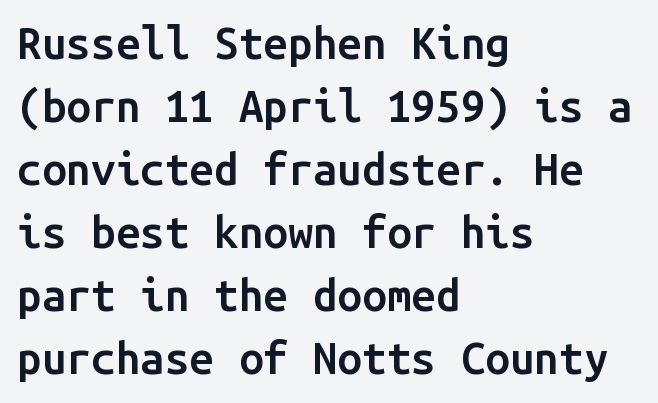
{"serif": "no", "italic": "no", "bold": "semi", "weight": "semibold", "width": "normal", "stroke_contrast": "low", "x_height": "medium", "monospaced": "yes", "underline": "no", "align": "left", "line_spacing": "normal", "line_spacing_ratio": 1.43, "letter_spacing": "normal", "letter_spacing_em": 0.0, "glyph_px": 44}
